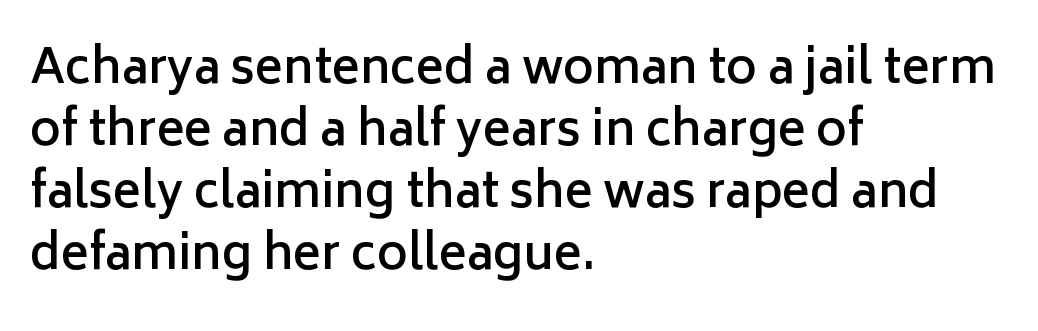
The image shows 47 px semibold sans-serif type, upright; set left-aligned, normal line spacing (1.32x), normal letter spacing, not underlined; low stroke contrast and a medium x-height.
